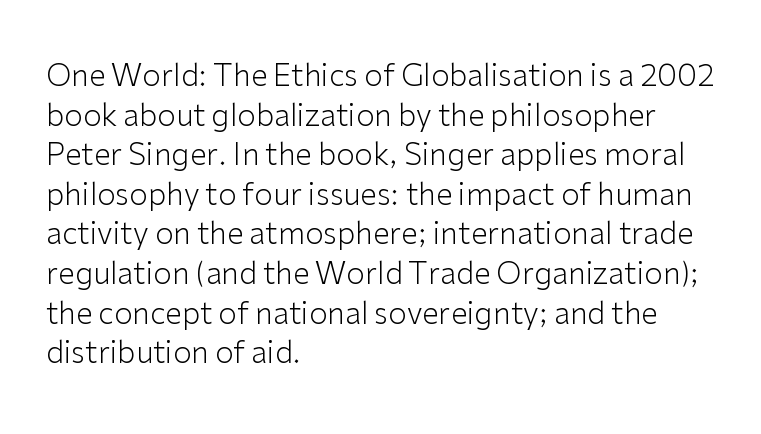
{"serif": "no", "italic": "no", "bold": "no", "weight": "light", "width": "normal", "stroke_contrast": "low", "x_height": "medium", "monospaced": "no", "underline": "no", "align": "left", "line_spacing": "normal", "line_spacing_ratio": 1.32, "letter_spacing": "normal", "letter_spacing_em": 0.0, "glyph_px": 30}
